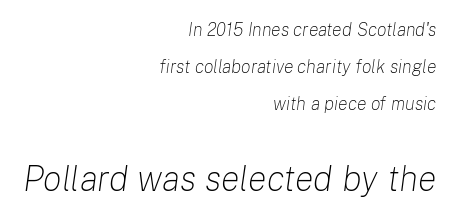
The image shows 35 px light type, italic (leaning right); set right-aligned, loose line spacing (2.06x), normal letter spacing, not underlined; the second (bottom) block is 1.94x larger; low stroke contrast and a medium x-height.
